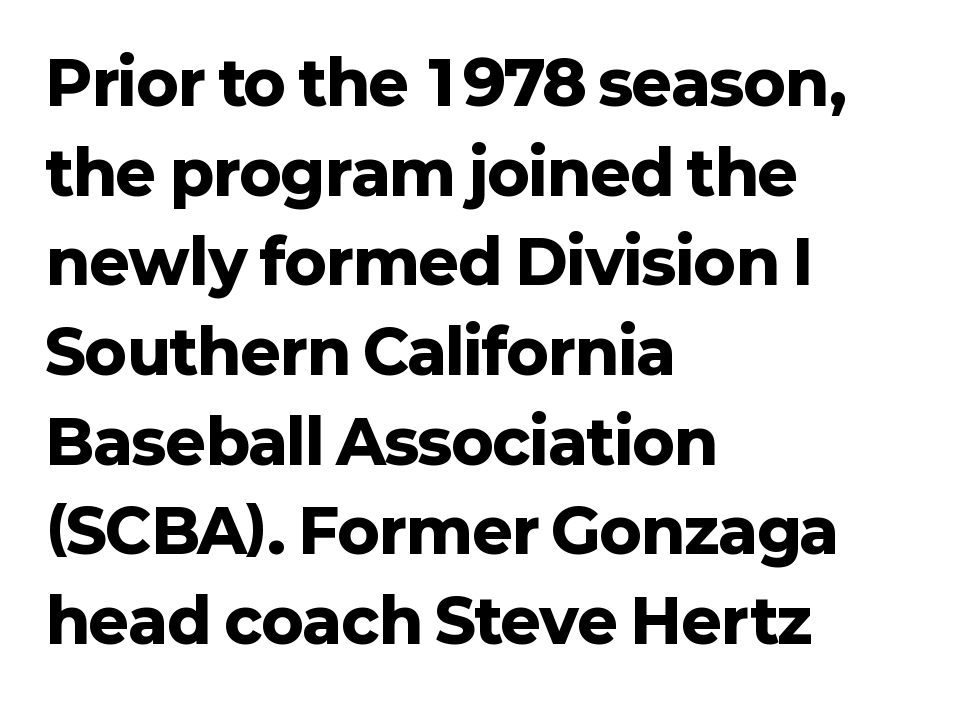
Does the leading feel generous? No, just average. The letters advance in unequal steps, a hallmark of proportional type. The letterforms sit shoulder to shoulder at normal distance. The foot of each line stays bare and open. Classification — sans serif.
